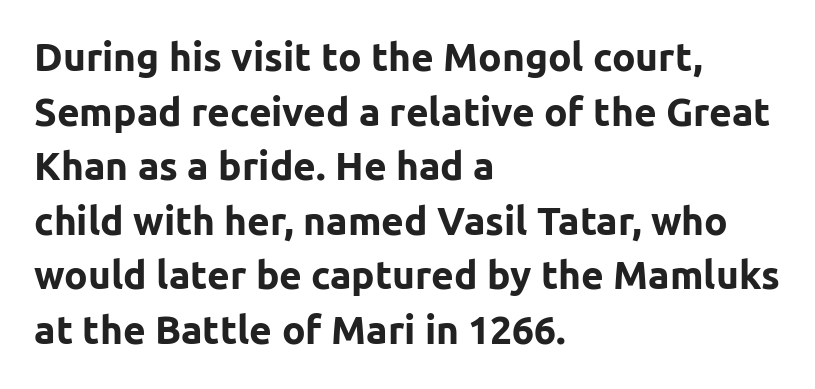
The face used here is proportionally spaced, like ordinary book or web type. The ragged edge is on the right, which tells us the setting is flush left. The rendering uses a moderate line-height, typical for paragraphs. Note: no serifs on the glyphs.
